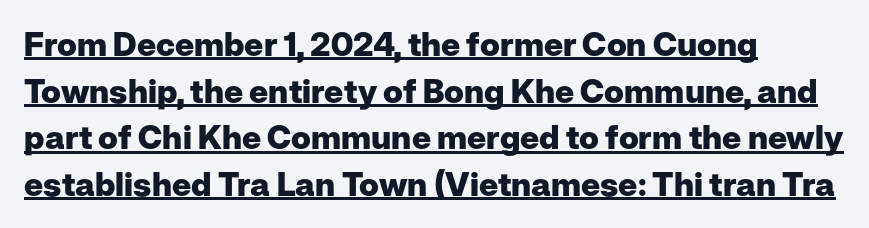
{"serif": "no", "italic": "no", "bold": "yes", "weight": "heavy", "width": "normal", "stroke_contrast": "low", "x_height": "medium", "monospaced": "no", "underline": "yes", "align": "left", "line_spacing": "normal", "line_spacing_ratio": 1.41, "letter_spacing": "normal", "letter_spacing_em": 0.0, "glyph_px": 33}
